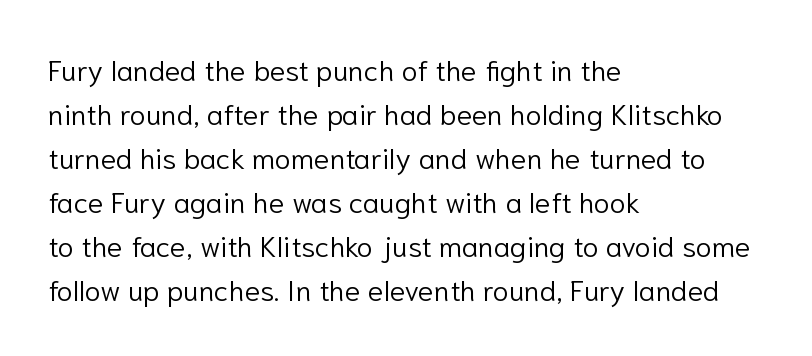
{"serif": "no", "italic": "no", "bold": "no", "weight": "light", "width": "normal", "stroke_contrast": "low", "x_height": "medium", "monospaced": "no", "underline": "no", "align": "left", "line_spacing": "normal", "line_spacing_ratio": 1.52, "letter_spacing": "normal", "letter_spacing_em": 0.0, "glyph_px": 29}
